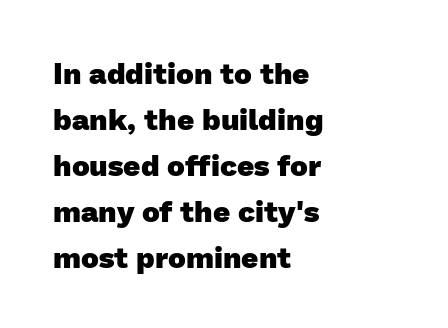
{"serif": "no", "bold": "yes", "weight": "heavy", "width": "normal", "stroke_contrast": "low", "x_height": "medium", "monospaced": "no", "underline": "no", "align": "left", "line_spacing": "normal", "line_spacing_ratio": 1.53, "letter_spacing": "normal", "letter_spacing_em": 0.0, "glyph_px": 30}
